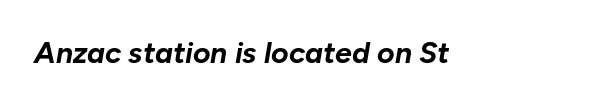
In terms of letterspacing, this is plain default setting. Check the space under the baseline: it is left empty. The passage shown is typed in a proportional face where columns would drift. This is oblique type, the kind used for emphasis or titles. Stroke thickness is high; the sample reads as a true bold.
